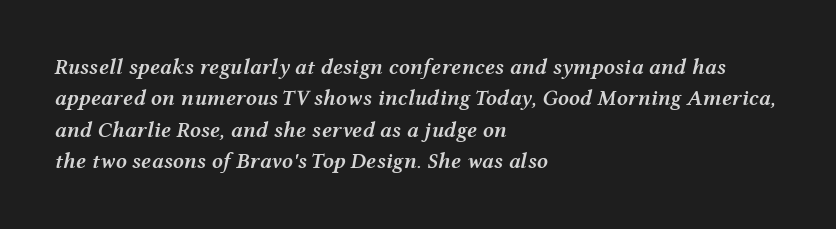
Horizontal bands of white between lines are of average thickness. Does the weight exceed regular? Yes, but only to semibold. The type is set solid horizontally, with unmodified tracking. The passage shown leans; its letterforms are oblique.
